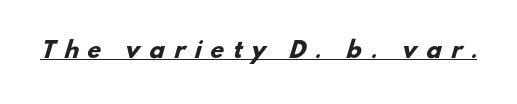
The image shows 22 px bold type; set unusually wide letter spacing (+0.42 em), underlined.
